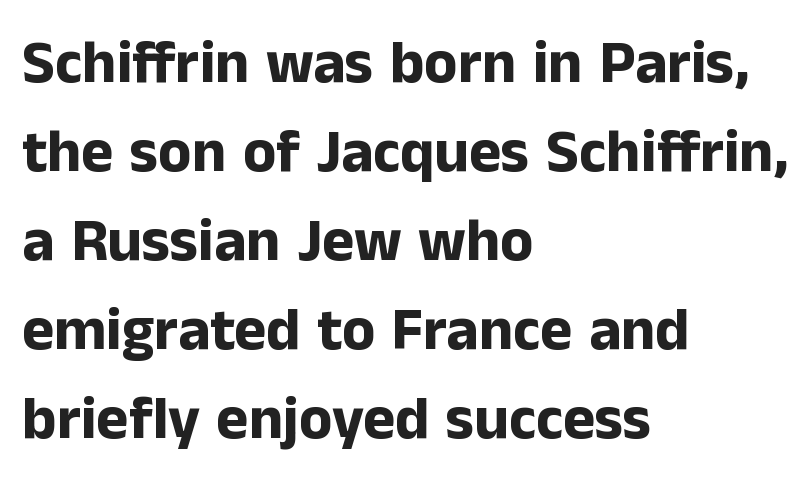
{"serif": "no", "italic": "no", "bold": "yes", "weight": "bold", "width": "normal", "stroke_contrast": "low", "x_height": "medium", "monospaced": "no", "underline": "no", "align": "left", "line_spacing": "normal", "line_spacing_ratio": 1.46, "letter_spacing": "normal", "letter_spacing_em": 0.0, "glyph_px": 61}
